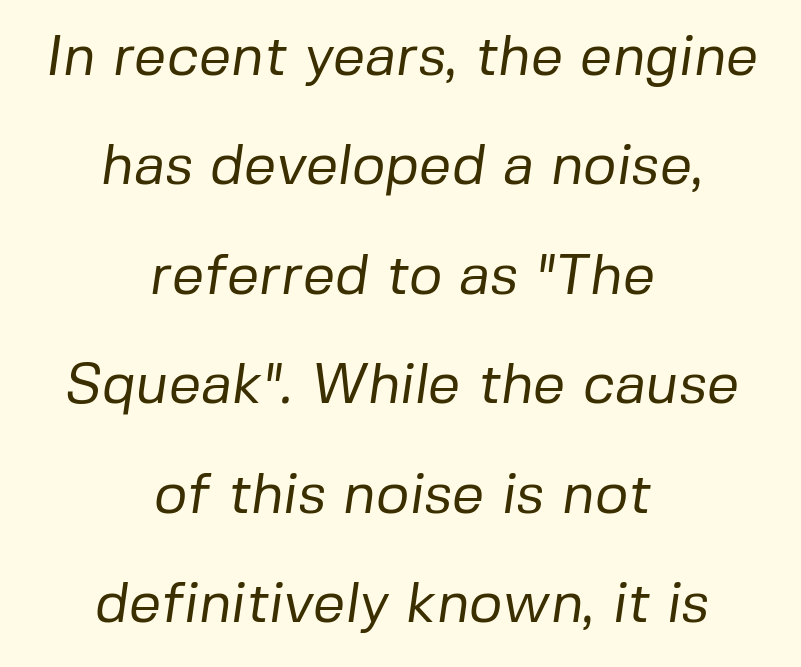
{"serif": "no", "bold": "no", "weight": "regular", "width": "normal", "stroke_contrast": "low", "x_height": "medium", "monospaced": "no", "underline": "no", "align": "center", "line_spacing": "loose", "line_spacing_ratio": 1.92, "letter_spacing": "normal", "letter_spacing_em": 0.0, "glyph_px": 57}
